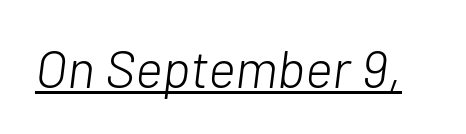
Does a line run under the words? Yes, clearly. Caption: face not bold, strokes unweighted. There is no visible air inserted between adjacent glyphs. Each letter keeps its own natural width here, so spacing adapts to shape.
